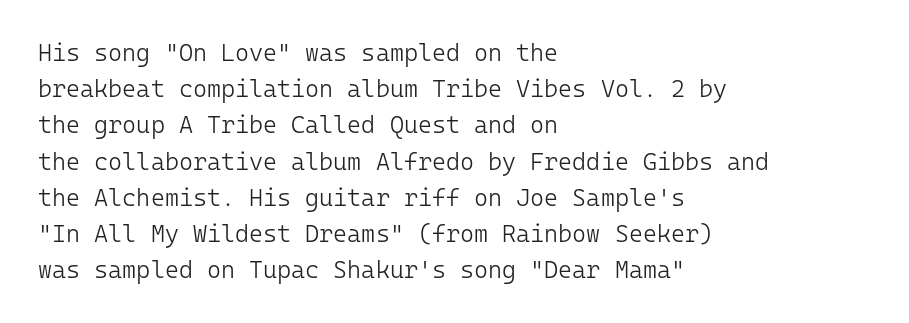
Q: Is the text bold? A: No.
Q: Is the text italic (slanted)? A: No, it is upright.
Q: Is the text underlined? A: No.
Q: How is the paragraph aligned? A: Left-aligned.
Q: Is the spacing between letters normal or unusually wide? A: Normal.
Q: Is the spacing between lines tight, normal or loose? A: Normal.
